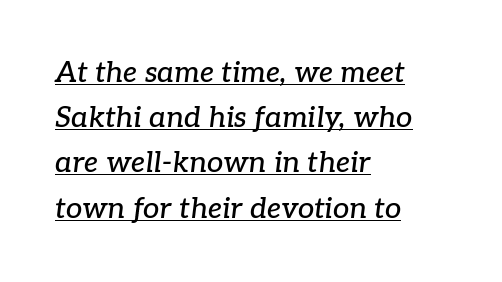
The image shows 29 px serif type, italic (leaning right); set left-aligned, normal line spacing (1.56x), normal letter spacing, underlined; low stroke contrast and a medium x-height.
